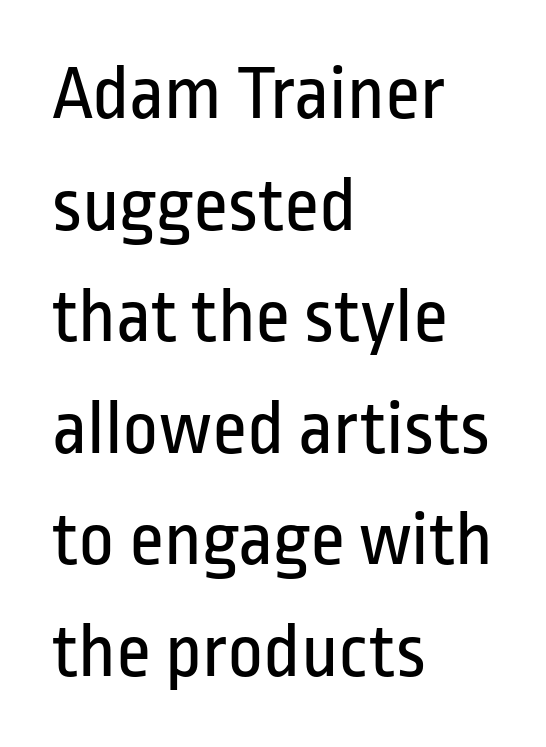
{"serif": "no", "italic": "no", "bold": "no", "weight": "regular", "width": "condensed", "stroke_contrast": "low", "x_height": "medium", "monospaced": "no", "underline": "no", "align": "left", "line_spacing": "normal", "line_spacing_ratio": 1.43, "letter_spacing": "normal", "letter_spacing_em": 0.0, "glyph_px": 78}
